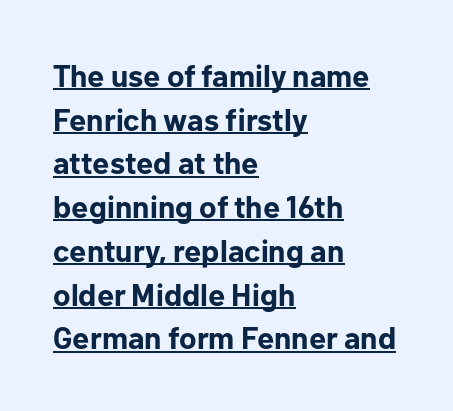
Q: Is the text bold? A: Yes.
Q: Is the text italic (slanted)? A: No, it is upright.
Q: Is the typeface a serif or a sans-serif typeface? A: Sans-serif.
Q: Is the text underlined? A: Yes.
Q: How is the paragraph aligned? A: Left-aligned.
Q: Is the spacing between letters normal or unusually wide? A: Normal.
Q: Is the spacing between lines tight, normal or loose? A: Normal.
Q: Width (condensed, normal, or wide)? A: Normal.
Q: Stroke contrast? A: Low.
Q: x-height? A: Medium.
Q: Monospaced? A: No.
